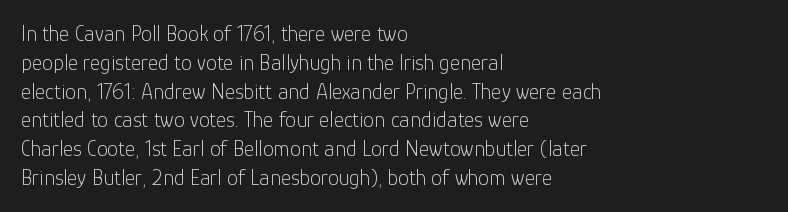
{"italic": "no", "bold": "no", "underline": "no", "align": "left", "line_spacing": "normal", "line_spacing_ratio": 1.31, "letter_spacing": "normal", "letter_spacing_em": 0.0, "glyph_px": 22}
